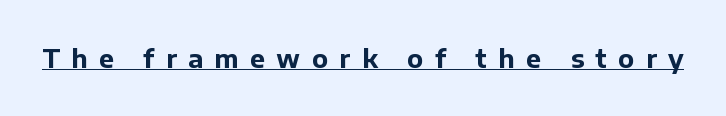
The words here are underlined. In terms of weight, the rendering is a true, heavy bold. The type sits square on the baseline with zero lean. Students, note that the glyphs here are deliberately spaced far apart.
